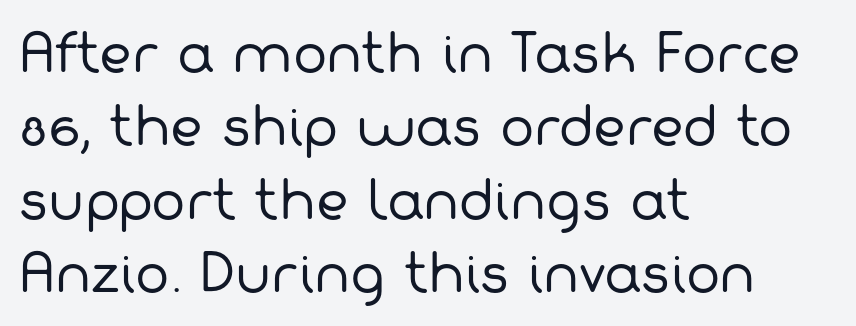
The image shows 51 px regular-weight sans-serif type; set left-aligned, normal line spacing (1.44x), normal letter spacing, not underlined; low stroke contrast and a medium x-height.
